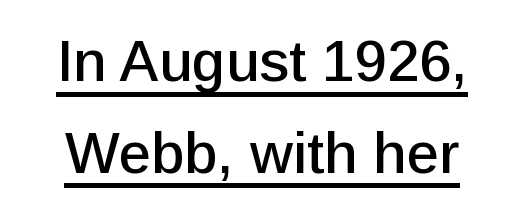
The image shows 58 px sans-serif type, upright; set normal line spacing (1.58x), normal letter spacing, underlined; low stroke contrast and a medium x-height.
